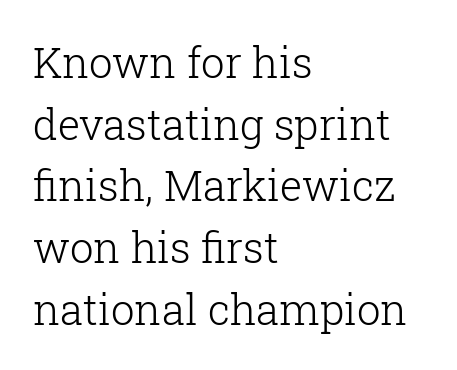
Q: Is the text bold? A: No.
Q: Is the text italic (slanted)? A: No, it is upright.
Q: Is the typeface a serif or a sans-serif typeface? A: Serif.
Q: Is the text underlined? A: No.
Q: How is the paragraph aligned? A: Left-aligned.
Q: Is the spacing between letters normal or unusually wide? A: Normal.
Q: Is the spacing between lines tight, normal or loose? A: Normal.
Q: Width (condensed, normal, or wide)? A: Normal.
Q: Stroke contrast? A: Low.
Q: x-height? A: Medium.
Q: Monospaced? A: No.
